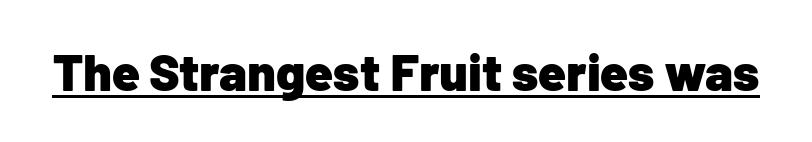
Q: Is the text bold? A: Yes.
Q: Is the text italic (slanted)? A: No, it is upright.
Q: Is the typeface a serif or a sans-serif typeface? A: Sans-serif.
Q: Is the text underlined? A: Yes.
Q: Is the spacing between letters normal or unusually wide? A: Normal.
Q: Width (condensed, normal, or wide)? A: Normal.
Q: Stroke contrast? A: Low.
Q: x-height? A: Medium.
Q: Monospaced? A: No.
